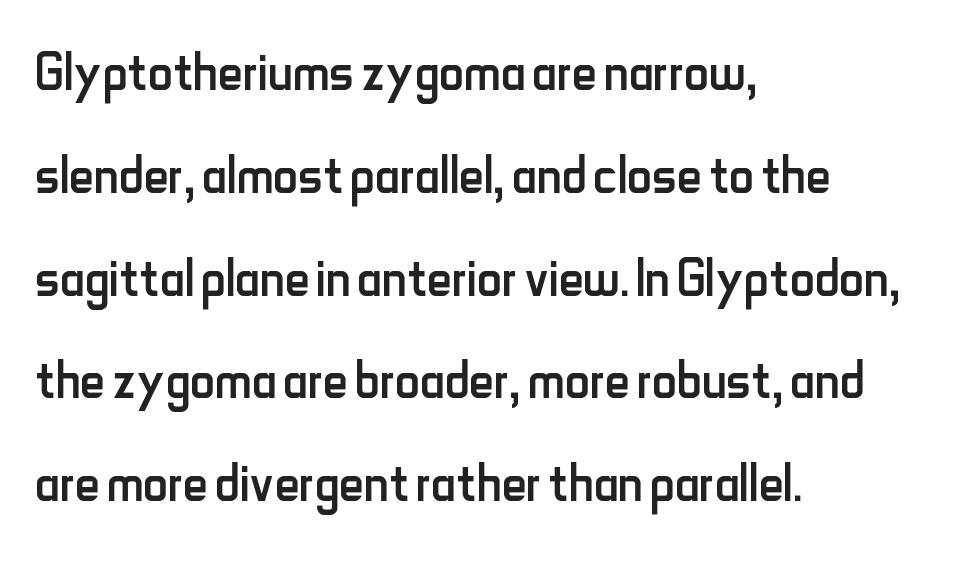
Notice how the stems are strictly vertical — no italics here. The font sits on the lighter half of the weight spectrum, regular included. Between one letter and the next there's only the usual sliver of space. Grotesque or geometric, the face here clearly has no serifs.
